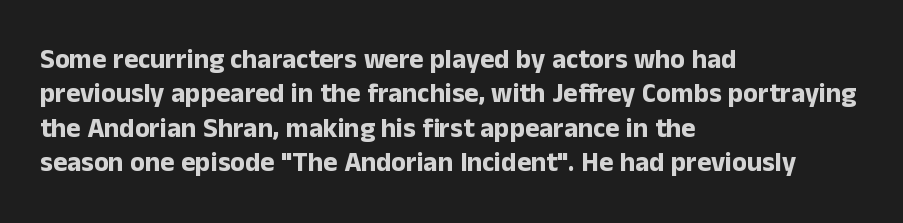
Q: Is the text bold? A: Yes.
Q: Is the text italic (slanted)? A: No, it is upright.
Q: Is the text underlined? A: No.
Q: How is the paragraph aligned? A: Left-aligned.
Q: Is the spacing between letters normal or unusually wide? A: Normal.
Q: Is the spacing between lines tight, normal or loose? A: Normal.
